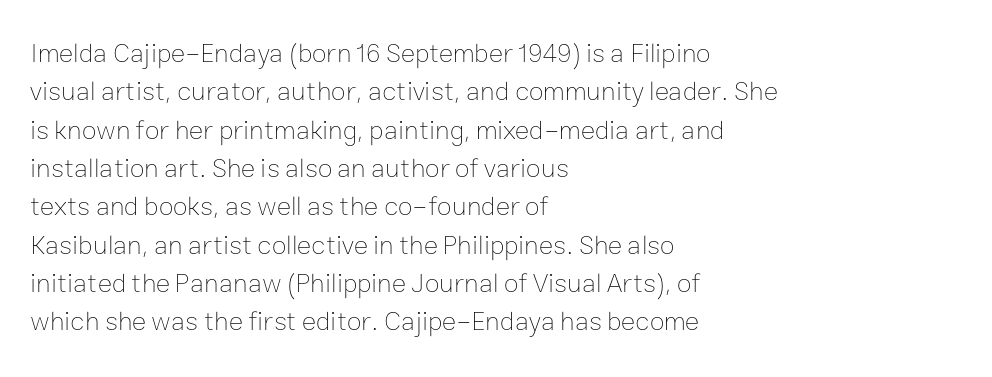
Every row of glyphs begins at an identical x-position on the left. A roman cut, with each character standing at attention. Does the leading feel generous? No, just average. The tracking reads as untouched default to a designer's eye.
